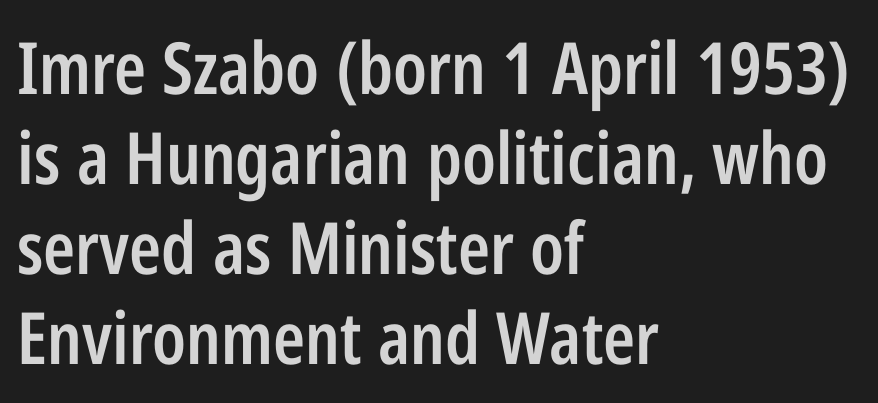
{"serif": "no", "italic": "no", "bold": "semi", "weight": "semibold", "width": "condensed", "stroke_contrast": "low", "x_height": "medium", "monospaced": "no", "underline": "no", "align": "left", "line_spacing": "normal", "line_spacing_ratio": 1.25, "letter_spacing": "normal", "letter_spacing_em": 0.0, "glyph_px": 72}
